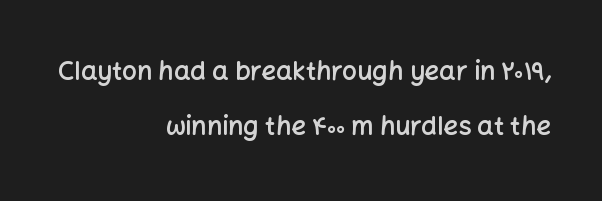
The compositor pushed each line to the right boundary. The strip under each line holds only bare page. Semibold letterforms, between regular and bold. What's the leading like? Stretched, with rows far apart. Words appear dense and cohesive because spacing is normal. The type sits square on the baseline with zero lean.
